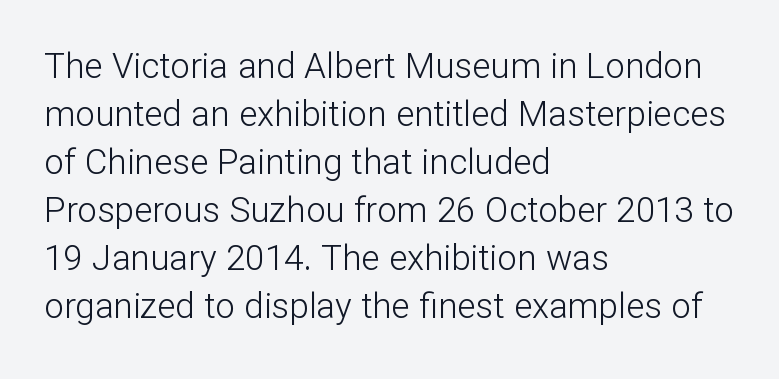
Q: Is the text bold? A: No.
Q: Is the text italic (slanted)? A: No, it is upright.
Q: Is the typeface a serif or a sans-serif typeface? A: Sans-serif.
Q: Is the text underlined? A: No.
Q: How is the paragraph aligned? A: Left-aligned.
Q: Is the spacing between letters normal or unusually wide? A: Normal.
Q: Is the spacing between lines tight, normal or loose? A: Normal.
Q: Width (condensed, normal, or wide)? A: Normal.
Q: Stroke contrast? A: Low.
Q: x-height? A: Medium.
Q: Monospaced? A: No.
